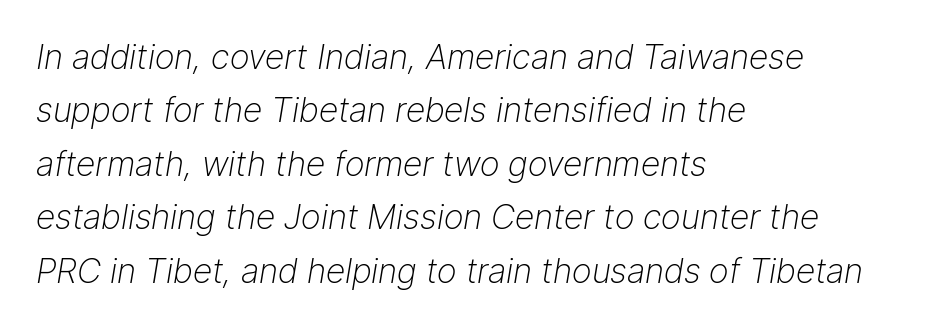
{"italic": "yes", "lean": "right", "slant_degrees": 9, "bold": "no", "weight": "light", "width": "normal", "stroke_contrast": "low", "x_height": "medium", "monospaced": "no", "underline": "no", "align": "left", "line_spacing": "normal", "line_spacing_ratio": 1.57, "letter_spacing": "normal", "letter_spacing_em": 0.0, "glyph_px": 34}
